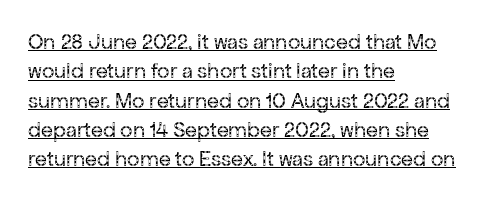
Q: Is the text bold? A: No.
Q: Is the text italic (slanted)? A: No, it is upright.
Q: Is the text underlined? A: Yes.
Q: How is the paragraph aligned? A: Left-aligned.
Q: Is the spacing between letters normal or unusually wide? A: Normal.
Q: Is the spacing between lines tight, normal or loose? A: Normal.
